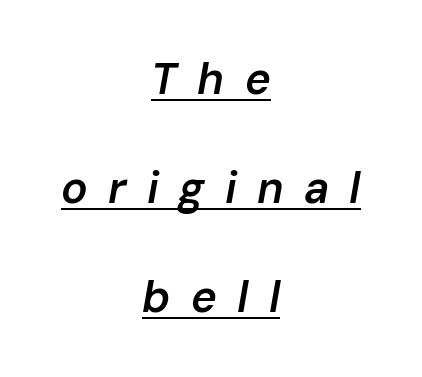
Heft: intermediate — a semibold. The typesetter has applied underlining to the passage shown. Glyph-to-glyph distance is far greater than everyday printed text. Here the designer chose a conventional face with non-uniform glyph widths. The vertical gap from one line to the next is large. Does the lettering tilt? It does — this is italic.
